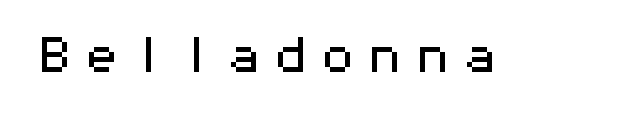
{"serif": "no", "italic": "no", "width": "wide", "stroke_contrast": "medium", "x_height": "medium", "monospaced": "yes", "underline": "no", "glyph_px": 40}
